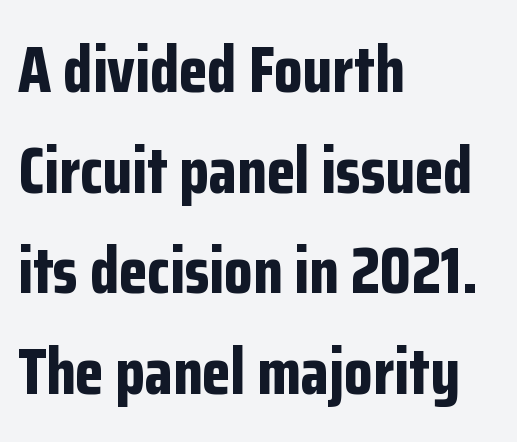
{"serif": "no", "italic": "no", "bold": "yes", "weight": "bold", "width": "condensed", "stroke_contrast": "low", "x_height": "medium", "monospaced": "no", "underline": "no", "align": "left", "line_spacing": "normal", "line_spacing_ratio": 1.55, "letter_spacing": "normal", "letter_spacing_em": 0.0, "glyph_px": 65}
